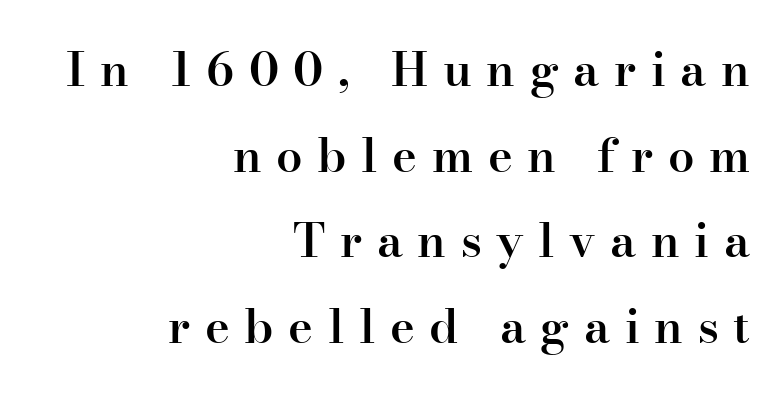
The face used here is a semibold: visibly heavier than regular, lighter than bold. The letters advance in unequal steps, a hallmark of proportional type. The lettering holds an erect, upright posture throughout. Caption: expanded tracking, letters set apart.
